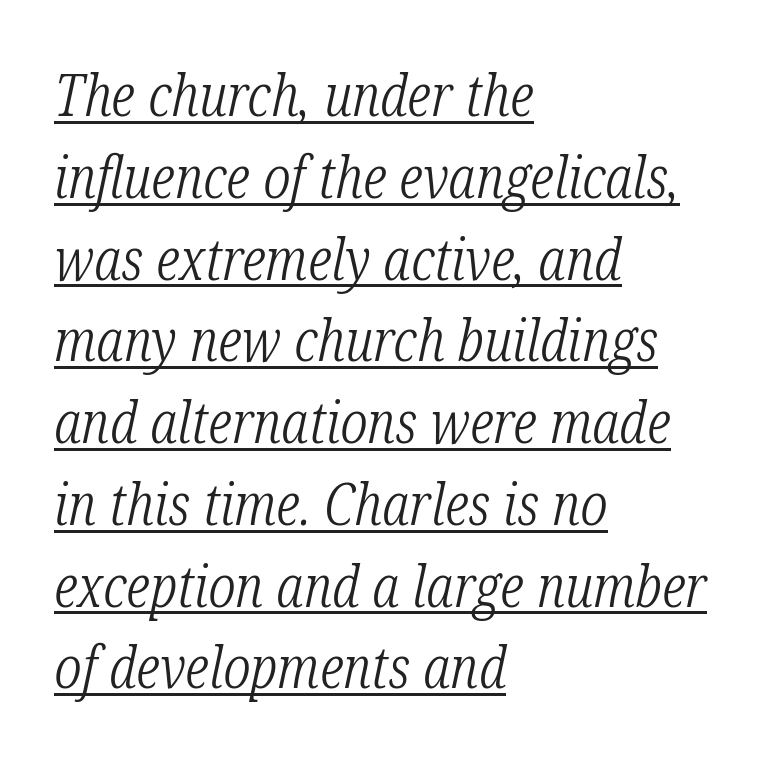
The image shows 58 px light, condensed serif type, italic (leaning right); set left-aligned, normal line spacing (1.41x), normal letter spacing, underlined; low stroke contrast and a medium x-height.
